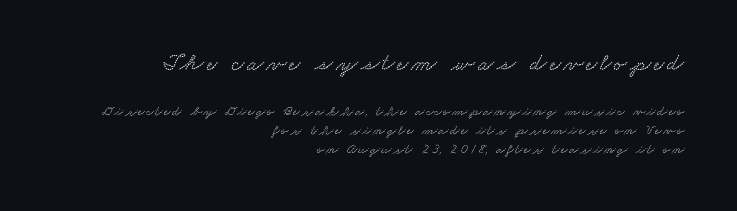
{"underline": "no", "align": "right", "line_spacing": "normal", "line_spacing_ratio": 1.36, "larger_block": "first", "size_ratio": 1.71, "glyph_px": 24}
